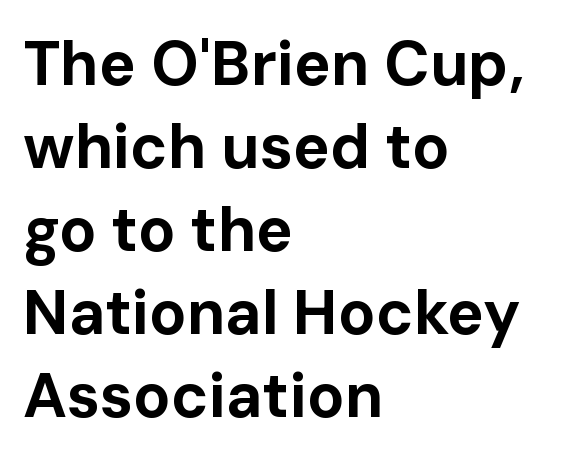
The image shows 62 px bold sans-serif type, upright; set left-aligned, normal line spacing (1.34x), normal letter spacing, not underlined; low stroke contrast and a medium x-height.
